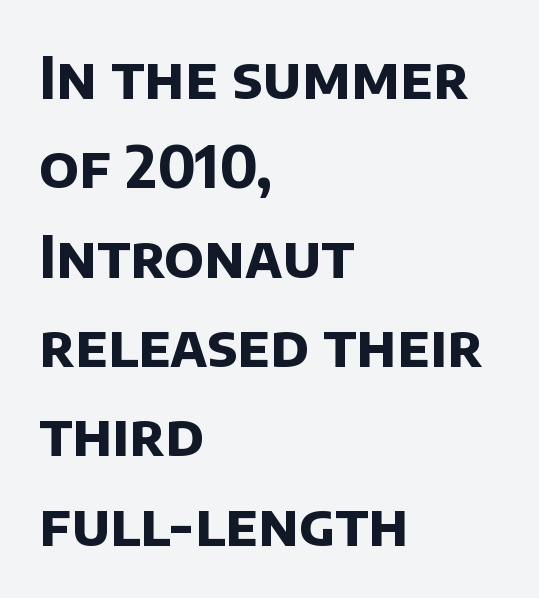
The letters advance in unequal steps, a hallmark of proportional type. The strip under each line holds only bare page. The lines sit at an ordinary, default distance from one another. These lines stack with their left ends in a neat column. You'd pick this weight for a headline — it's a proper bold. What stands out about the letter spacing? Nothing — it is the standard amount.
